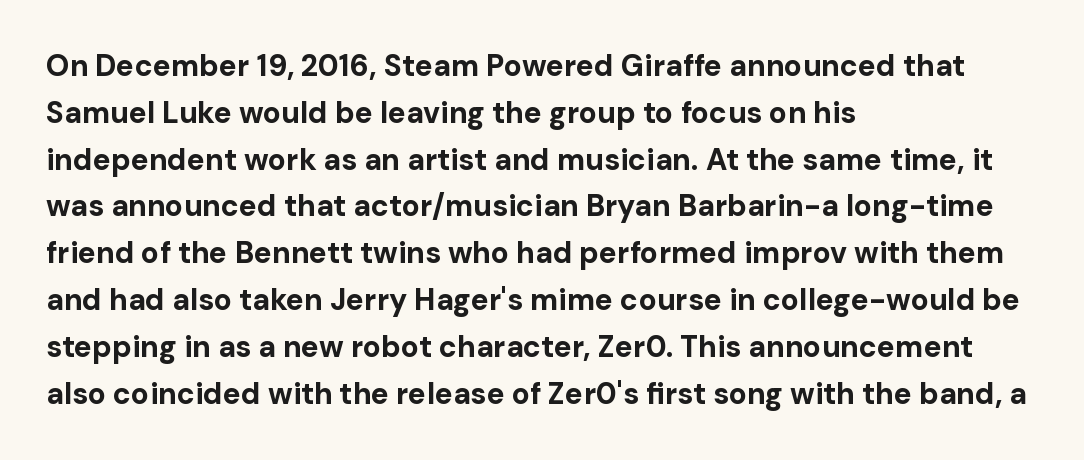
The image shows 30 px bold sans-serif type, upright; set left-aligned, normal line spacing (1.56x), normal letter spacing, not underlined; low stroke contrast and a medium x-height.
